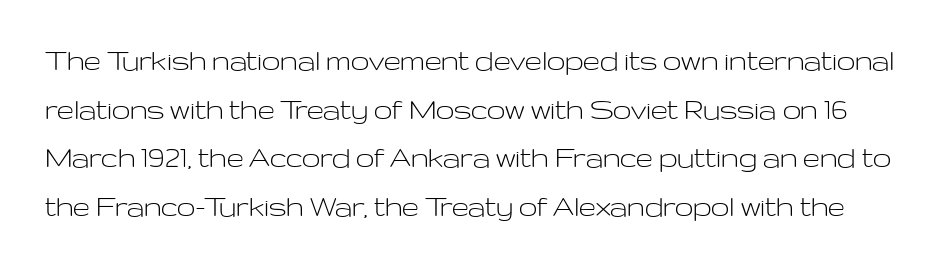
The type sits square on the baseline with zero lean. Clear beneath every line of the passage. This sample has the flowing, uneven cadence of proportional lettering. The text was rendered using a sans face with plain stroke endings. A typesetter would call this zero additional tracking. Rows of type keep a routine distance in the vertical direction.
